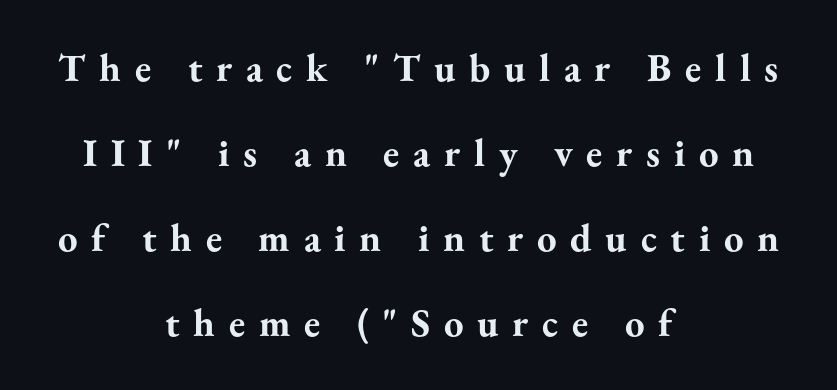
Q: Is the text bold? A: Yes.
Q: Is the text italic (slanted)? A: No, it is upright.
Q: Is the typeface a serif or a sans-serif typeface? A: Serif.
Q: Is the text underlined? A: No.
Q: How is the paragraph aligned? A: Centered.
Q: Is the spacing between letters normal or unusually wide? A: Unusually wide.
Q: Is the spacing between lines tight, normal or loose? A: Loose.
Q: Width (condensed, normal, or wide)? A: Normal.
Q: Stroke contrast? A: Medium.
Q: x-height? A: Small.
Q: Monospaced? A: No.
